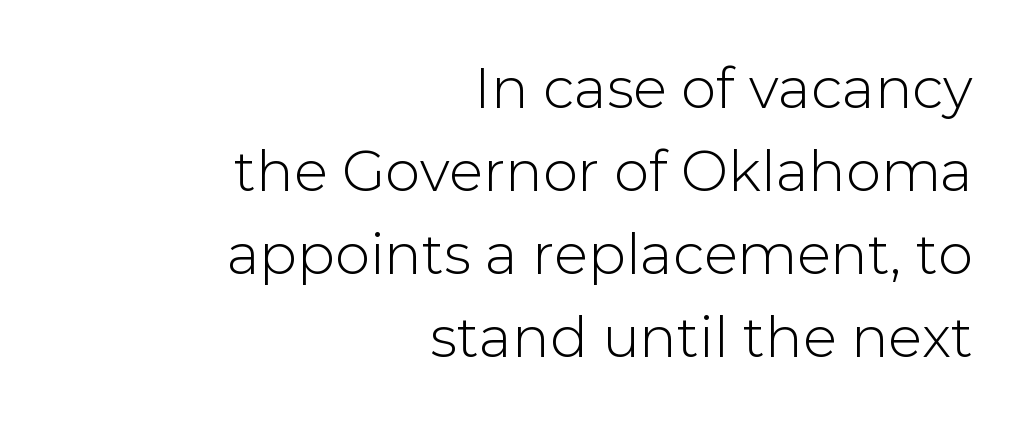
Q: Is the text italic (slanted)? A: No, it is upright.
Q: Is the typeface a serif or a sans-serif typeface? A: Sans-serif.
Q: Is the text underlined? A: No.
Q: How is the paragraph aligned? A: Right-aligned.
Q: Is the spacing between letters normal or unusually wide? A: Normal.
Q: Is the spacing between lines tight, normal or loose? A: Normal.
Q: Width (condensed, normal, or wide)? A: Normal.
Q: Stroke contrast? A: Low.
Q: x-height? A: Medium.
Q: Monospaced? A: No.
